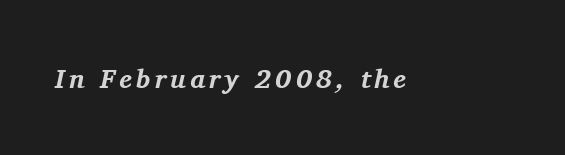
{"italic": "yes", "lean": "right", "slant_degrees": 11, "bold": "yes", "underline": "no", "glyph_px": 27}
